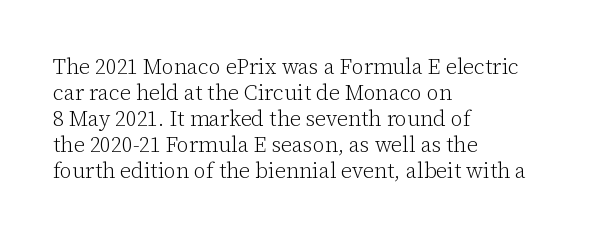
The image shows 21 px text type, upright; set left-aligned, line spacing 1.24x, normal letter spacing, not underlined.
